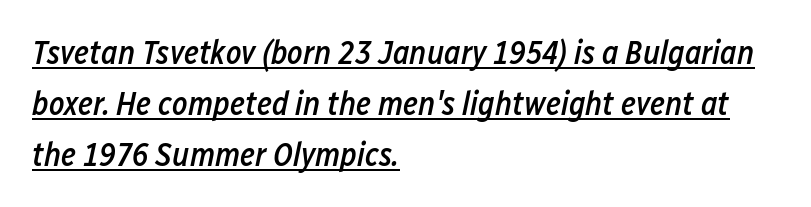
Q: Is the text bold? A: Semi-bold.
Q: Is the text italic (slanted)? A: Yes, it leans right by about 12 degrees.
Q: Is the text underlined? A: Yes.
Q: How is the paragraph aligned? A: Left-aligned.
Q: Is the spacing between letters normal or unusually wide? A: Normal.
Q: Is the spacing between lines tight, normal or loose? A: Normal.
Q: Width (condensed, normal, or wide)? A: Condensed.
Q: Stroke contrast? A: Low.
Q: x-height? A: Medium.
Q: Monospaced? A: No.
